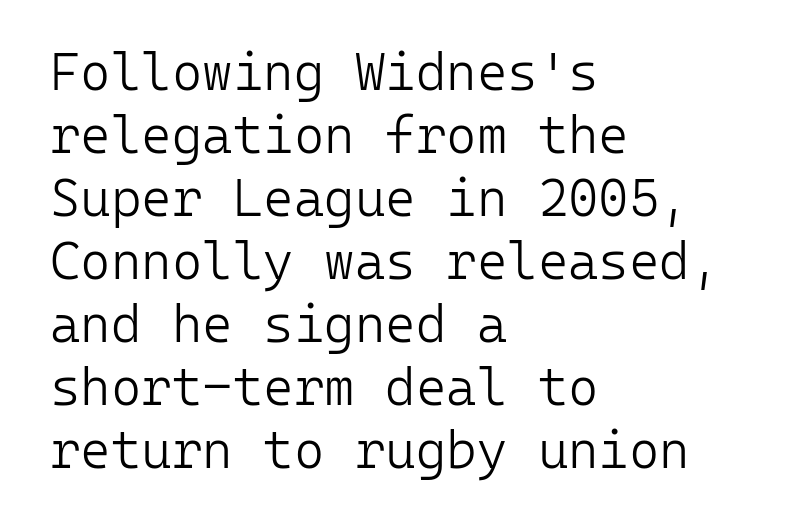
{"serif": "no", "italic": "no", "bold": "no", "weight": "light", "width": "normal", "stroke_contrast": "low", "x_height": "medium", "monospaced": "yes", "underline": "no", "align": "left", "line_spacing_ratio": 1.21, "letter_spacing": "normal", "letter_spacing_em": 0.0, "glyph_px": 52}
